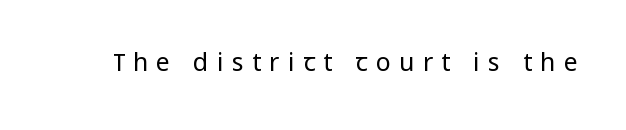
The image shows 25 px text type, upright; set unusually wide letter spacing (+0.33 em), not underlined.
